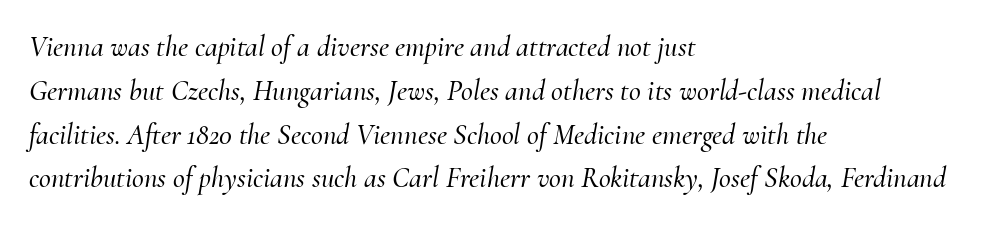
The image shows 29 px serif type, italic (leaning right); set left-aligned, normal line spacing (1.51x), normal letter spacing, not underlined; medium stroke contrast and a small x-height.
